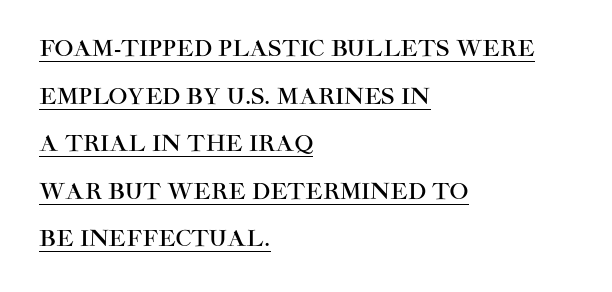
Q: Is the text italic (slanted)? A: No, it is upright.
Q: Is the text underlined? A: Yes.
Q: How is the paragraph aligned? A: Left-aligned.
Q: Is the spacing between letters normal or unusually wide? A: Normal.
Q: Is the spacing between lines tight, normal or loose? A: Loose.
